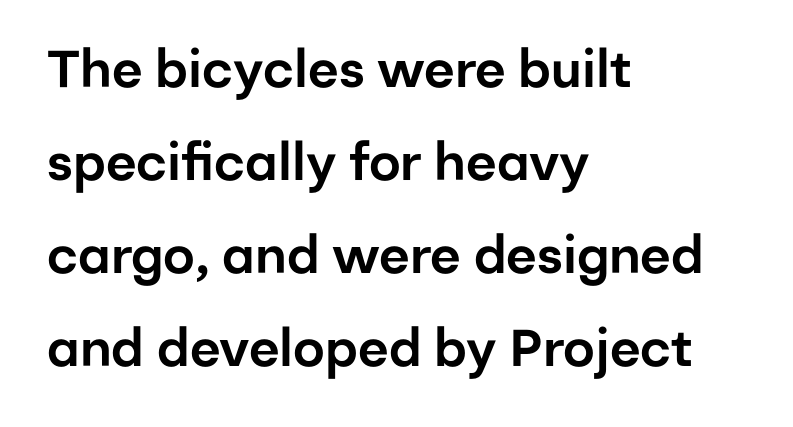
Q: Is the text italic (slanted)? A: No, it is upright.
Q: Is the typeface a serif or a sans-serif typeface? A: Sans-serif.
Q: Is the text underlined? A: No.
Q: How is the paragraph aligned? A: Left-aligned.
Q: Is the spacing between letters normal or unusually wide? A: Normal.
Q: Width (condensed, normal, or wide)? A: Normal.
Q: Stroke contrast? A: Low.
Q: x-height? A: Medium.
Q: Monospaced? A: No.
